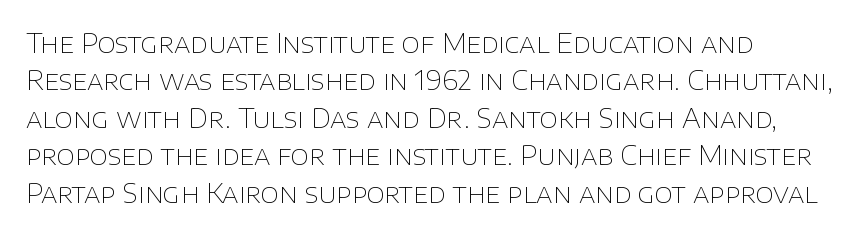
{"italic": "no", "bold": "no", "underline": "no", "line_spacing": "normal", "line_spacing_ratio": 1.44, "letter_spacing": "normal", "letter_spacing_em": 0.0, "glyph_px": 26}
